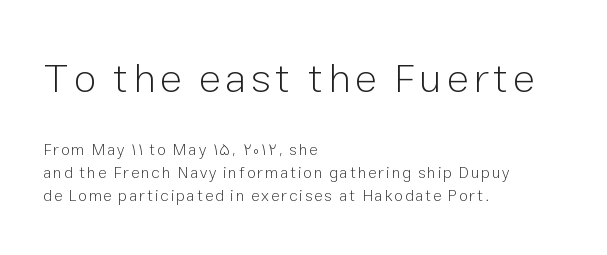
The image shows 41 px light sans-serif type, upright; set left-aligned, normal line spacing (1.46x), not underlined; the first (top) block is 2.56x larger; low stroke contrast and a medium x-height.
